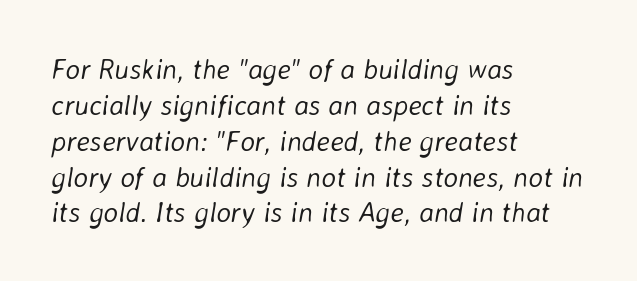
The image shows 28 px light type, italic (leaning right); set left-aligned, normal line spacing (1.28x), normal letter spacing, not underlined; low stroke contrast and a medium x-height.
